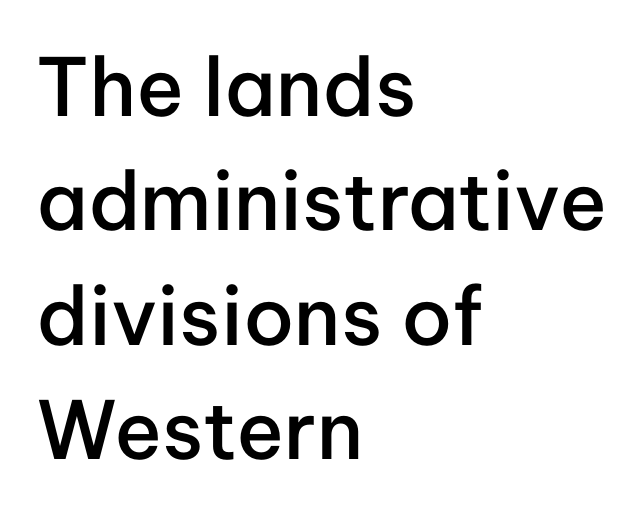
Q: Is the text bold? A: Semi-bold.
Q: Is the text italic (slanted)? A: No, it is upright.
Q: Is the typeface a serif or a sans-serif typeface? A: Sans-serif.
Q: Is the text underlined? A: No.
Q: How is the paragraph aligned? A: Left-aligned.
Q: Is the spacing between letters normal or unusually wide? A: Normal.
Q: Is the spacing between lines tight, normal or loose? A: Normal.
Q: Width (condensed, normal, or wide)? A: Normal.
Q: Stroke contrast? A: Low.
Q: x-height? A: Medium.
Q: Monospaced? A: No.
